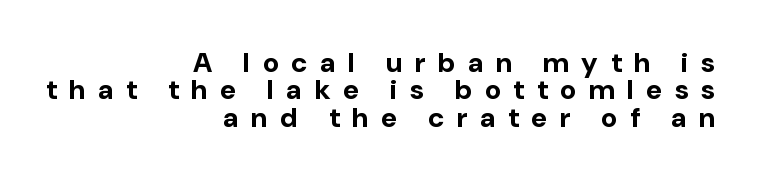
The image shows 28 px bold sans-serif type, upright; set right-aligned, tight line spacing (0.98x), unusually wide letter spacing (+0.45 em), not underlined; low stroke contrast and a medium x-height.
